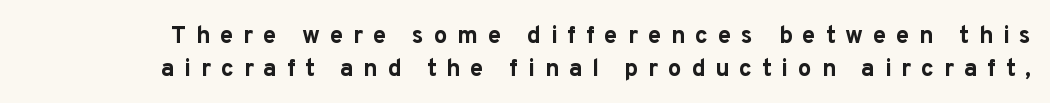
{"italic": "no", "bold": "yes", "underline": "no", "line_spacing": "normal", "line_spacing_ratio": 1.38, "letter_spacing": "wide", "letter_spacing_em": 0.41, "glyph_px": 24}
